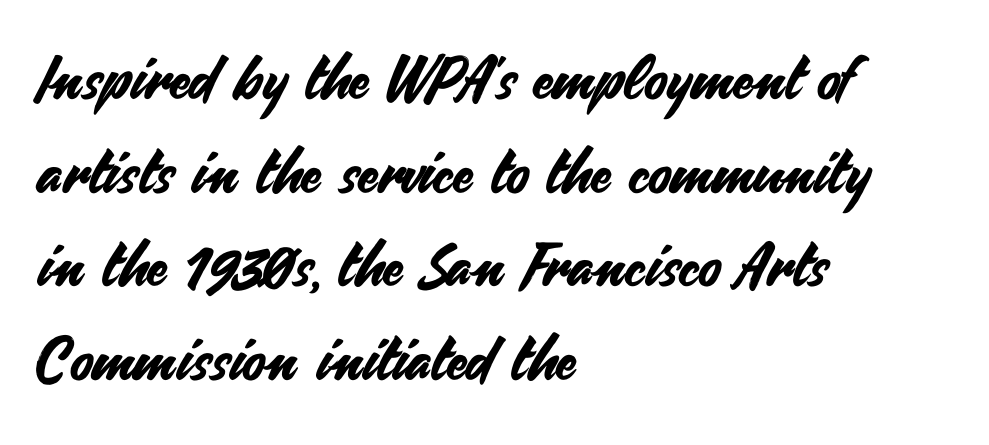
The image shows 60 px sans-serif type; set left-aligned, normal line spacing (1.56x), normal letter spacing, not underlined; medium stroke contrast and a small x-height.
